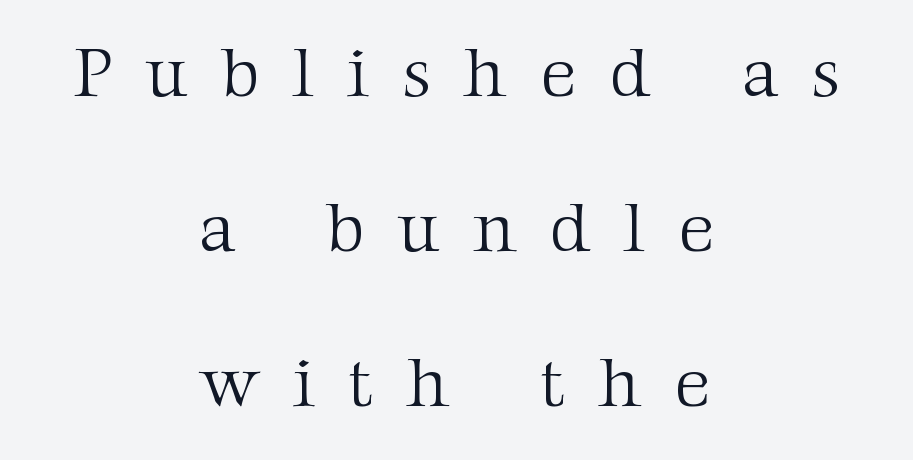
Q: Is the text bold? A: No.
Q: Is the text italic (slanted)? A: No, it is upright.
Q: Is the typeface a serif or a sans-serif typeface? A: Serif.
Q: Is the text underlined? A: No.
Q: How is the paragraph aligned? A: Centered.
Q: Is the spacing between letters normal or unusually wide? A: Unusually wide.
Q: Is the spacing between lines tight, normal or loose? A: Loose.
Q: Width (condensed, normal, or wide)? A: Normal.
Q: Stroke contrast? A: Medium.
Q: x-height? A: Medium.
Q: Monospaced? A: No.
